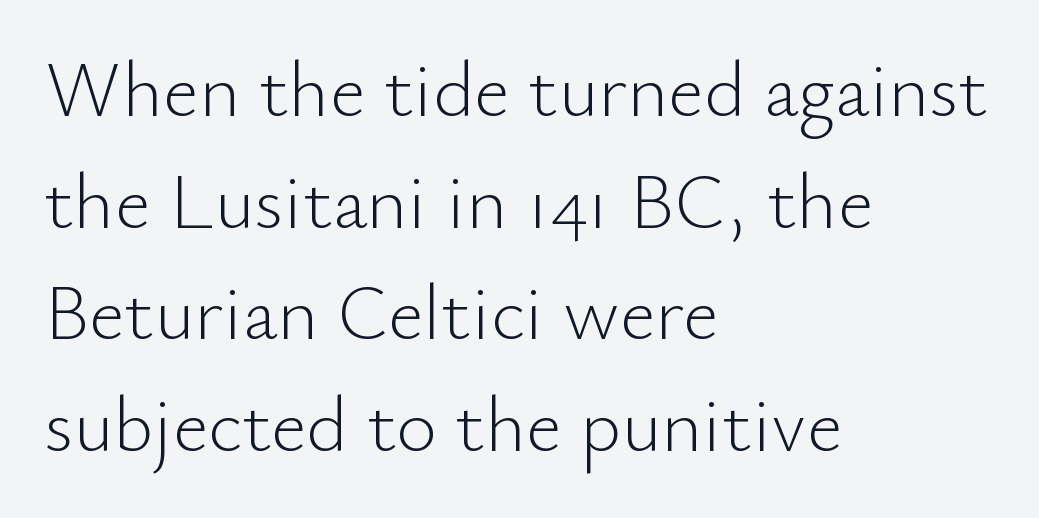
{"serif": "no", "italic": "no", "bold": "no", "weight": "light", "width": "normal", "stroke_contrast": "low", "x_height": "small", "monospaced": "no", "underline": "no", "align": "left", "line_spacing": "normal", "line_spacing_ratio": 1.43, "letter_spacing": "normal", "letter_spacing_em": 0.0, "glyph_px": 78}
